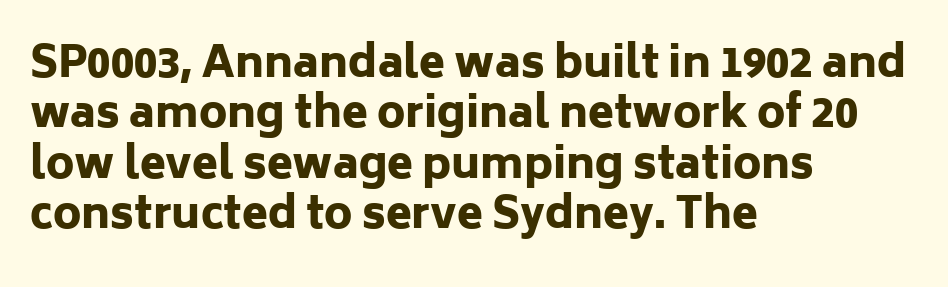
{"serif": "no", "italic": "no", "bold": "yes", "weight": "heavy", "width": "normal", "stroke_contrast": "low", "x_height": "medium", "monospaced": "no", "underline": "no", "align": "left", "line_spacing_ratio": 1.2, "letter_spacing": "normal", "letter_spacing_em": 0.0, "glyph_px": 42}
